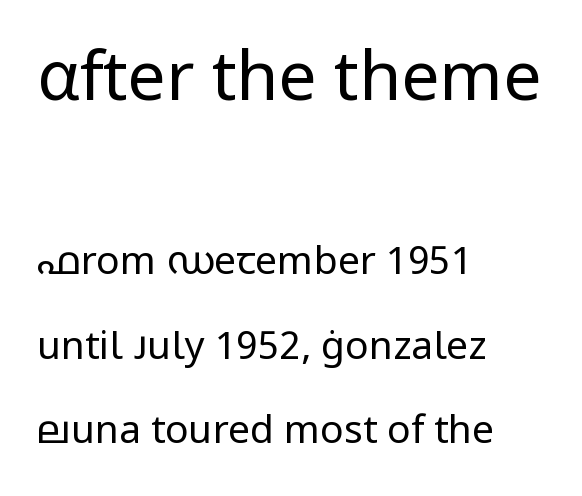
The lines are spread far apart with generous leading. The gap between lines stays unmarked. The letters sit at their default tracking, neither squeezed nor spread. These lines stack with their left ends in a neat column. Posture: straight, roman, zero tilt. A typesetter would call this proportional, since set widths differ per character.
